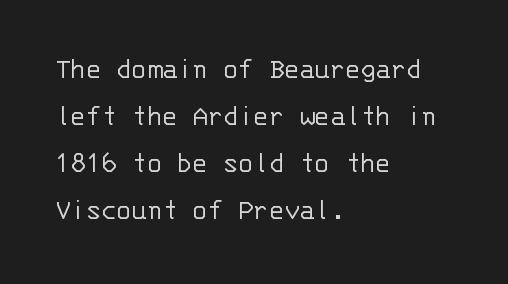
Q: Is the text bold? A: No.
Q: Is the text italic (slanted)? A: No, it is upright.
Q: Is the typeface a serif or a sans-serif typeface? A: Sans-serif.
Q: Is the text underlined? A: No.
Q: How is the paragraph aligned? A: Left-aligned.
Q: Is the spacing between letters normal or unusually wide? A: Normal.
Q: Is the spacing between lines tight, normal or loose? A: Normal.
Q: Width (condensed, normal, or wide)? A: Normal.
Q: Stroke contrast? A: Low.
Q: x-height? A: Large.
Q: Monospaced? A: Yes.
